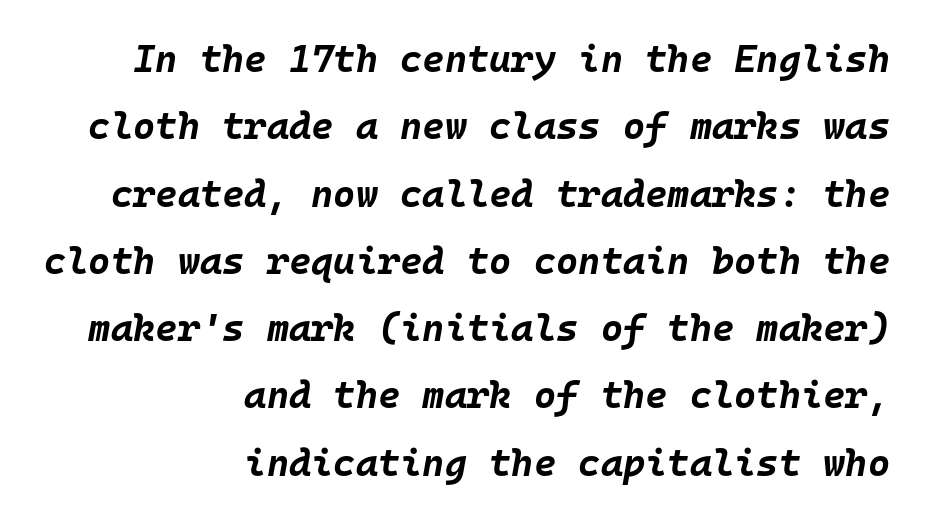
Q: Is the text bold? A: Yes.
Q: Is the text italic (slanted)? A: Yes, it leans right by about 10 degrees.
Q: Is the text underlined? A: No.
Q: How is the paragraph aligned? A: Right-aligned.
Q: Is the spacing between letters normal or unusually wide? A: Normal.
Q: Width (condensed, normal, or wide)? A: Normal.
Q: Stroke contrast? A: Low.
Q: x-height? A: Large.
Q: Monospaced? A: Yes.
